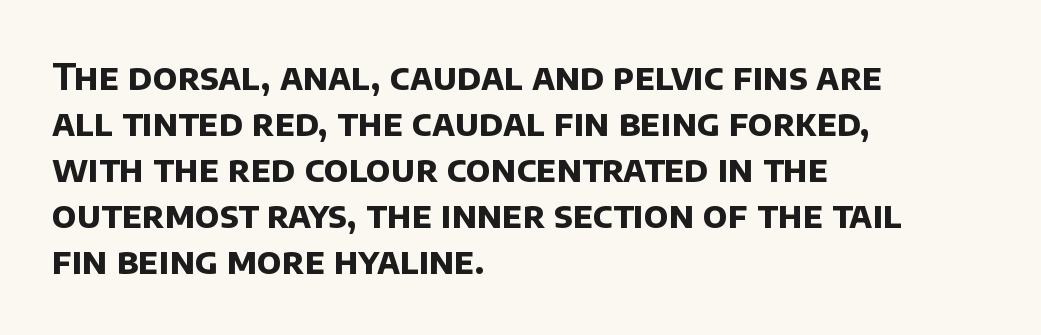
{"serif": "no", "bold": "yes", "weight": "bold", "width": "normal", "stroke_contrast": "low", "x_height": "large", "monospaced": "no", "underline": "no", "align": "left", "line_spacing": "normal", "line_spacing_ratio": 1.28, "letter_spacing": "normal", "letter_spacing_em": 0.0, "glyph_px": 36}
